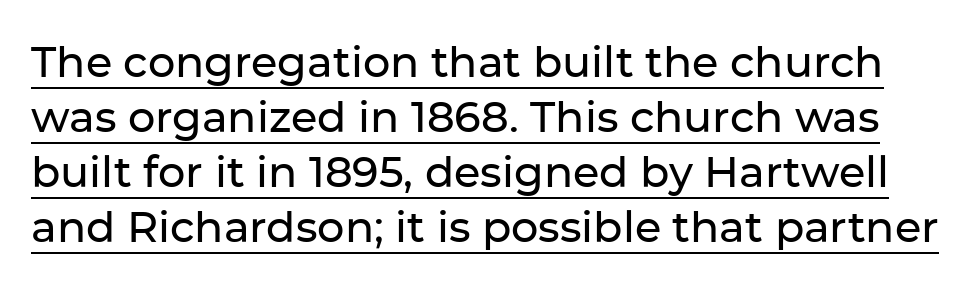
The image shows 43 px sans-serif type, upright; set normal line spacing (1.28x), normal letter spacing, underlined; low stroke contrast and a medium x-height.
